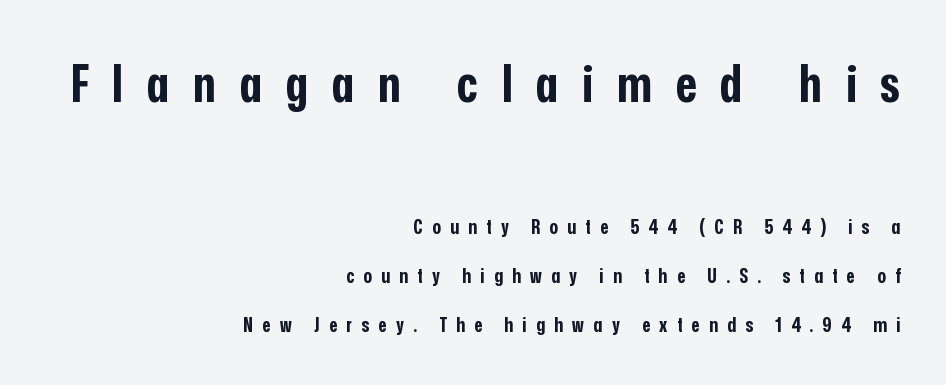
Q: Is the text bold? A: Yes.
Q: Is the text italic (slanted)? A: No, it is upright.
Q: Is the typeface a serif or a sans-serif typeface? A: Sans-serif.
Q: Is the text underlined? A: No.
Q: How is the paragraph aligned? A: Right-aligned.
Q: Is the spacing between letters normal or unusually wide? A: Unusually wide.
Q: Is the spacing between lines tight, normal or loose? A: Loose.
Q: Which block of text is set in a larger size, the first (top) or the second (bottom)? A: The first (top) one.
Q: Width (condensed, normal, or wide)? A: Condensed.
Q: Stroke contrast? A: Low.
Q: x-height? A: Medium.
Q: Monospaced? A: No.
